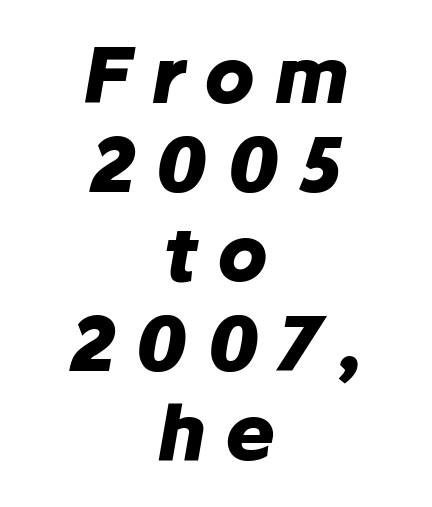
Nobody drew a line under any word here. The glyphs have the mass of a bold cut. Would a proofreader flag this as italicized? Yes. Looks like regular typesetting: each glyph gets only the width it needs. Compared with a flush-left layout, this one balances lines on the center instead. Students, note that the glyphs here are deliberately spaced far apart.
